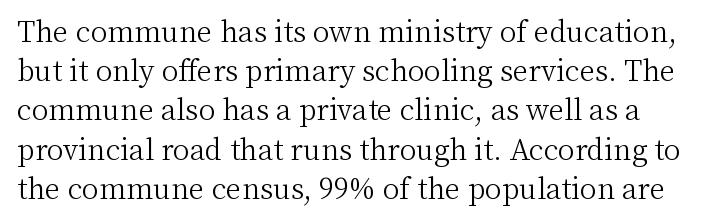
Beneath every word, the page is bare. Heft: none added — not bold. Italic? Not at all — the glyphs are vertical. Regarding serifs, this sample has them. This sample has the flowing, uneven cadence of proportional lettering.
